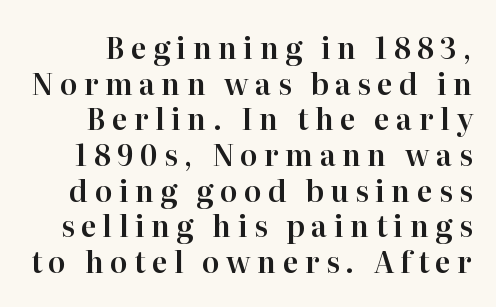
Q: Is the text italic (slanted)? A: No, it is upright.
Q: Is the typeface a serif or a sans-serif typeface? A: Serif.
Q: Is the text underlined? A: No.
Q: Is the spacing between letters normal or unusually wide? A: Unusually wide.
Q: Width (condensed, normal, or wide)? A: Normal.
Q: Stroke contrast? A: High.
Q: x-height? A: Medium.
Q: Monospaced? A: No.
